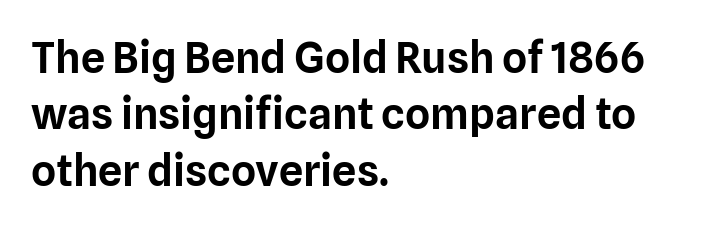
The image shows 43 px sans-serif type, upright; set left-aligned, normal line spacing (1.31x), normal letter spacing, not underlined; low stroke contrast and a medium x-height.
